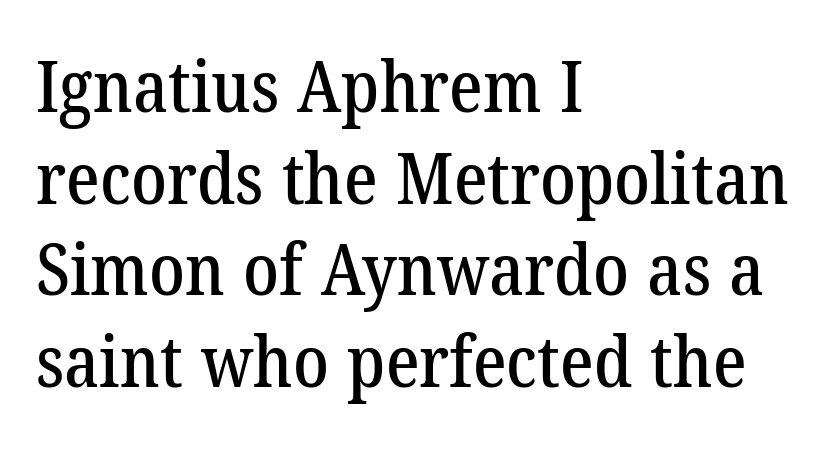
Q: Is the typeface a serif or a sans-serif typeface? A: Serif.
Q: Is the text underlined? A: No.
Q: How is the paragraph aligned? A: Left-aligned.
Q: Is the spacing between letters normal or unusually wide? A: Normal.
Q: Is the spacing between lines tight, normal or loose? A: Normal.
Q: Width (condensed, normal, or wide)? A: Normal.
Q: Stroke contrast? A: Low.
Q: x-height? A: Medium.
Q: Monospaced? A: No.
